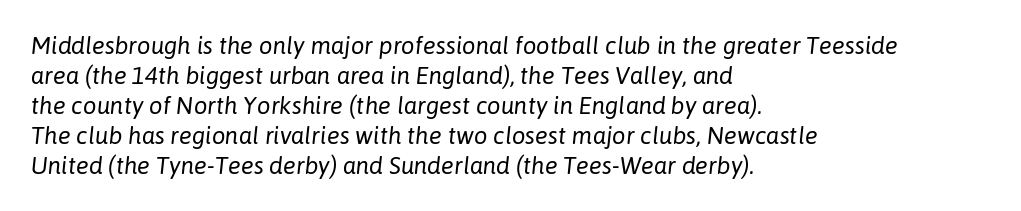
{"italic": "yes", "lean": "right", "slant_degrees": 6, "bold": "no", "underline": "no", "align": "left", "line_spacing": "normal", "line_spacing_ratio": 1.25, "letter_spacing": "normal", "letter_spacing_em": 0.0, "glyph_px": 24}
